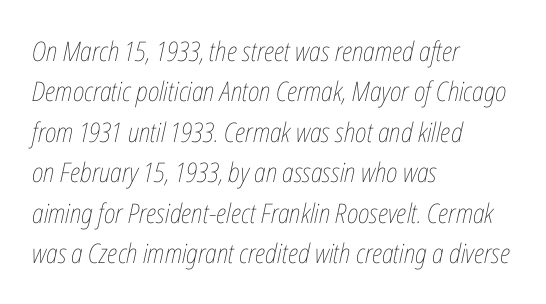
{"italic": "yes", "lean": "right", "slant_degrees": 12, "bold": "no", "underline": "no", "align": "left", "line_spacing": "normal", "line_spacing_ratio": 1.5, "letter_spacing": "normal", "letter_spacing_em": 0.0, "glyph_px": 27}
